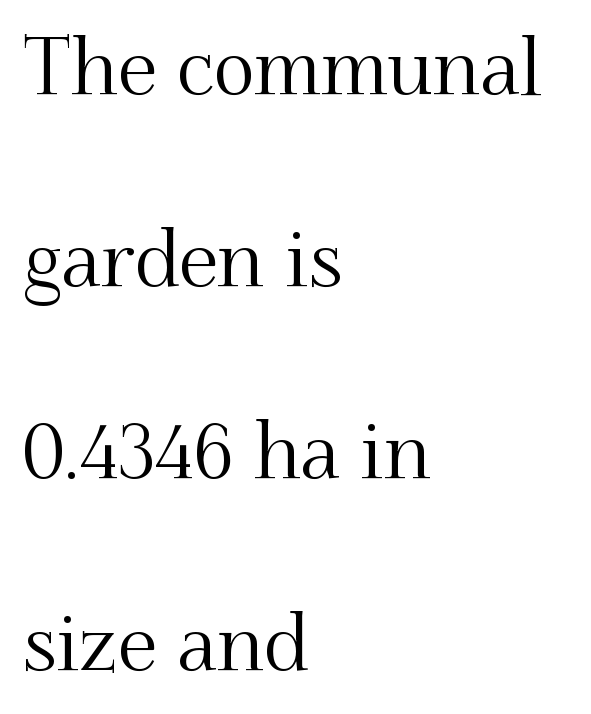
Notice the wide empty band between every row — that's loose leading. Here the glyphs are tracked normally, forming tight word shapes. Just letters on the line, the space beneath them empty. Examine the stroke ends and you'll spot serifs. A typesetter would call this proportional, since set widths differ per character. You can tell it's not italic because the verticals are truly vertical.
